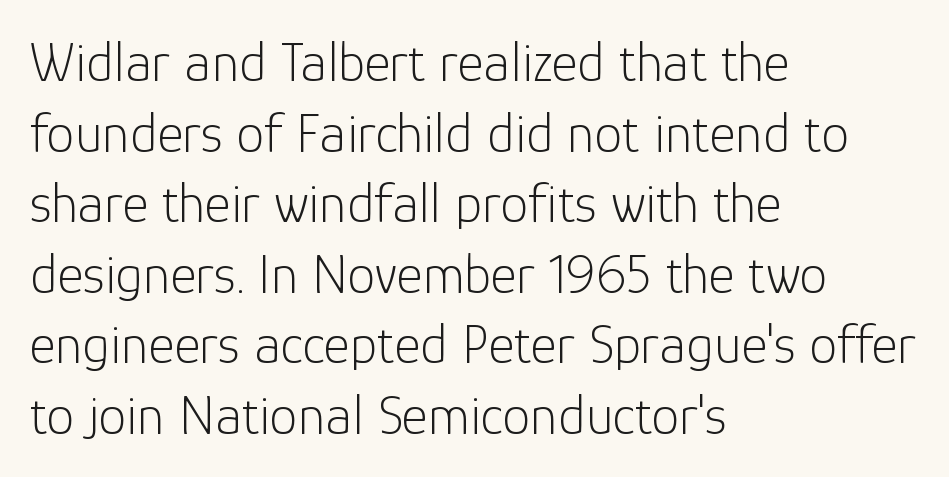
The setting favours the left margin, as ordinary paragraphs usually do. This is sans-serif lettering, the kind often seen on screens and signage. Is there much room between lines? A standard amount, neither cramped nor airy. Nope, not italic — everything's standing straight.
